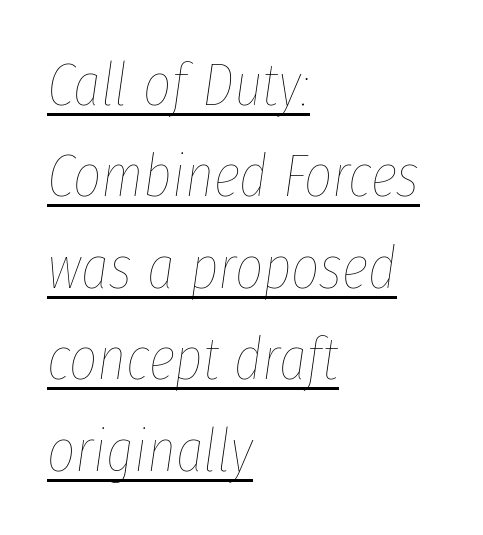
Q: Is the text bold? A: No.
Q: Is the text italic (slanted)? A: Yes, it leans right by about 8 degrees.
Q: Is the text underlined? A: Yes.
Q: How is the paragraph aligned? A: Left-aligned.
Q: Is the spacing between letters normal or unusually wide? A: Normal.
Q: Is the spacing between lines tight, normal or loose? A: Normal.
Q: Width (condensed, normal, or wide)? A: Condensed.
Q: Stroke contrast? A: Low.
Q: x-height? A: Medium.
Q: Monospaced? A: No.
